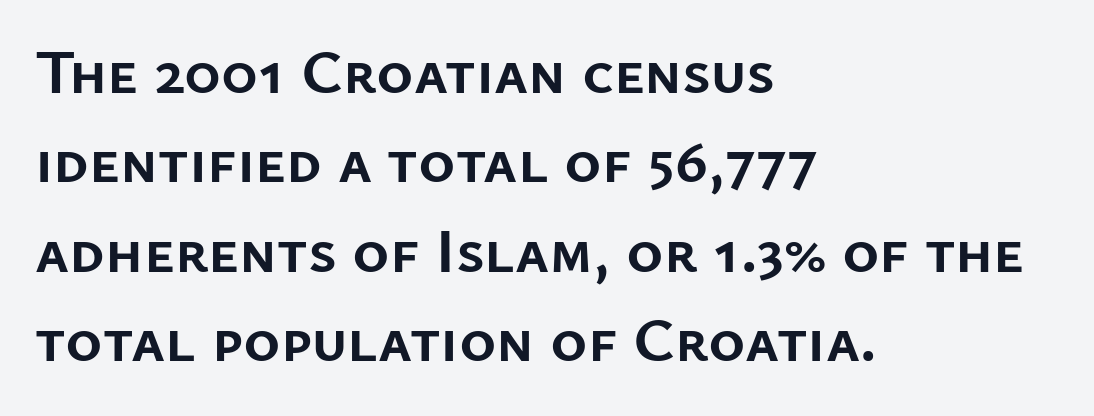
{"serif": "no", "italic": "no", "bold": "yes", "weight": "semibold", "width": "normal", "stroke_contrast": "low", "x_height": "medium", "monospaced": "no", "underline": "no", "align": "left", "line_spacing": "normal", "line_spacing_ratio": 1.42, "letter_spacing": "normal", "letter_spacing_em": 0.0, "glyph_px": 63}
